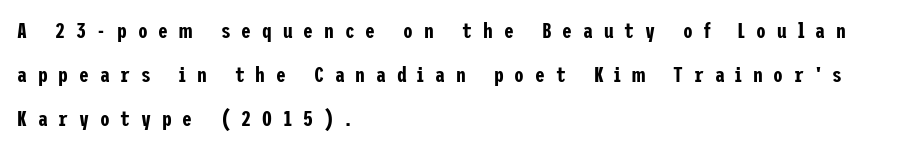
The image shows 22 px text type, upright; set left-aligned, loose line spacing (2.01x), unusually wide letter spacing (+0.49 em), not underlined.
